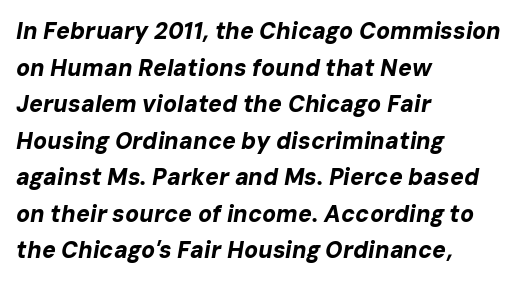
Lines of text with bare space underneath. Every character sits at an angle, as italics do. Between one letter and the next there's only the usual sliver of space. The paragraph shown leans on its left margin.
